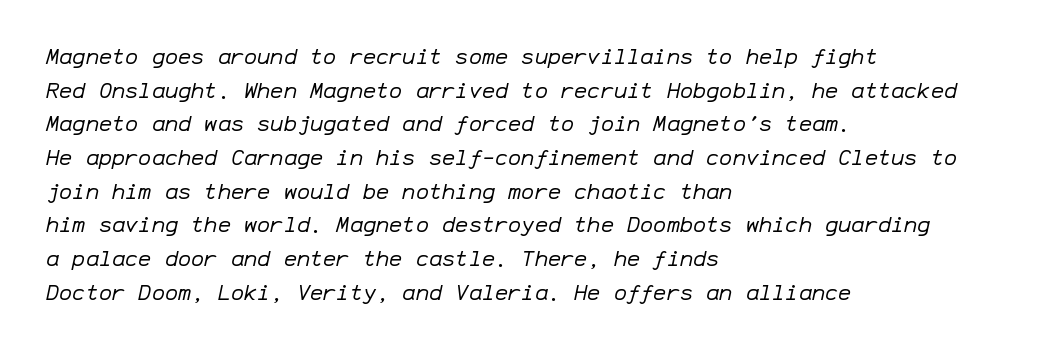
Descenders hang freely into open space. Each stroke keeps to a modest, everyday thickness or less. No extra tracking has been applied to these lines. Posture: slanted. A student would call this left alignment; a typographer would say flush left, rag right. Reading down the column, the eye jumps a familiar distance to each next line.
